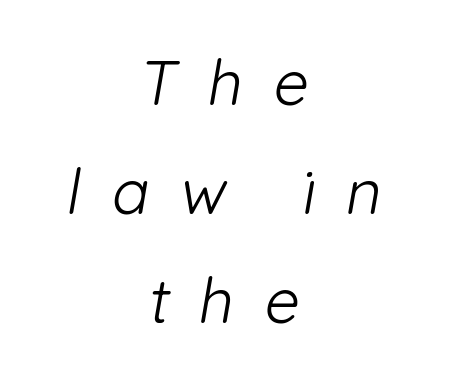
The image shows 62 px light sans-serif type; set centered, line spacing 1.76x, unusually wide letter spacing (+0.48 em), not underlined; low stroke contrast and a medium x-height.
